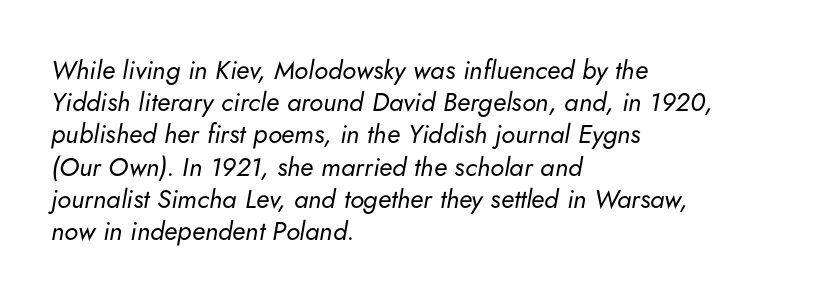
Q: Is the text bold? A: No.
Q: Is the text italic (slanted)? A: Yes, it leans right by about 5 degrees.
Q: Is the text underlined? A: No.
Q: How is the paragraph aligned? A: Left-aligned.
Q: Is the spacing between letters normal or unusually wide? A: Normal.
